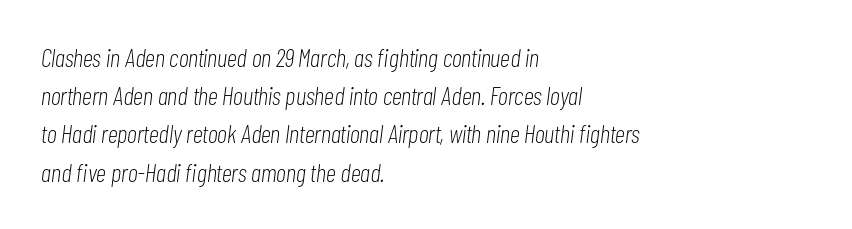
Notice how the passage keeps a crisp vertical edge on the left only. Line spacing here is normal. Lines of text with bare space underneath. Stems and bowls with no extra thickness — not bold.
